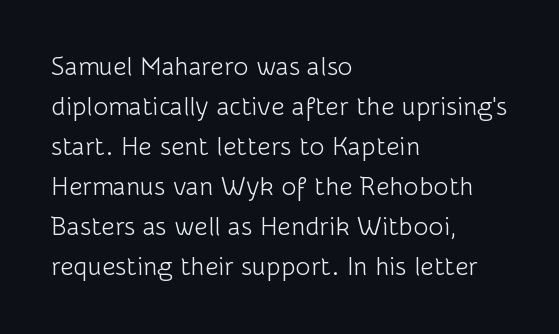
{"italic": "no", "bold": "no", "underline": "no", "align": "left", "line_spacing": "normal", "line_spacing_ratio": 1.54, "letter_spacing": "normal", "letter_spacing_em": 0.0, "glyph_px": 26}
